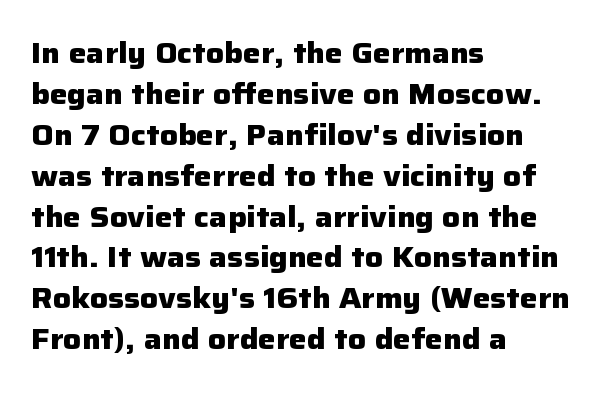
Italic: no, the glyphs are upright roman. In CSS terms this would be text-align: left. Heavy-handed strokes throughout: this text is bold. Nothing sits at the stroke ends, so this counts as sans-serif.
